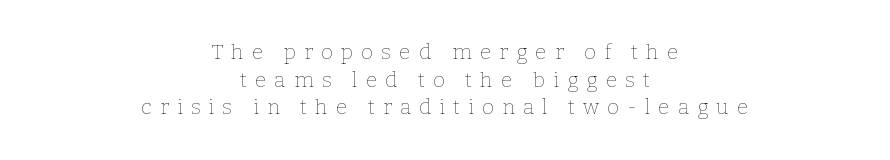
The image shows 21 px text type, upright; set centered, normal line spacing (1.32x), unusually wide letter spacing (+0.38 em), not underlined.
